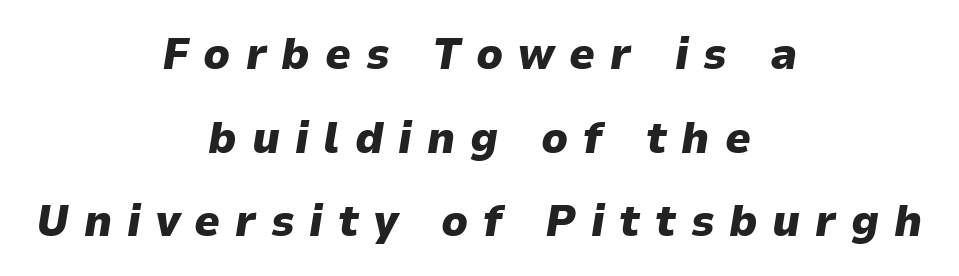
The gaps between neighbouring characters are conspicuously large. Where is the straight margin? There isn't one; the lines are centered. Each letter keeps its own natural width here, so spacing adapts to shape. On the weight axis this lands at bold, roughly 700. Slant detected: the letters are inclined.
